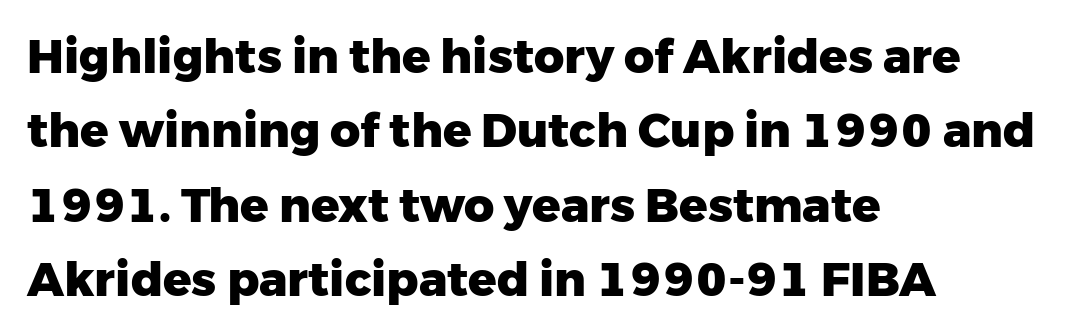
{"serif": "no", "italic": "no", "bold": "yes", "weight": "heavy", "width": "normal", "stroke_contrast": "low", "x_height": "medium", "monospaced": "no", "underline": "no", "align": "left", "line_spacing": "normal", "line_spacing_ratio": 1.58, "letter_spacing": "normal", "letter_spacing_em": 0.0, "glyph_px": 47}
